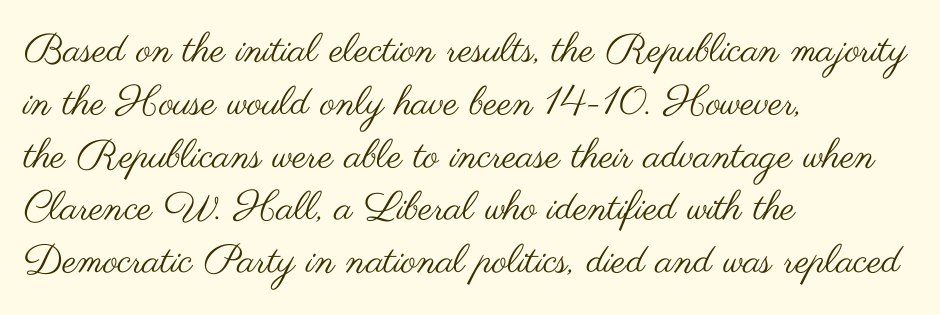
{"serif": "no", "bold": "no", "weight": "regular", "width": "wide", "stroke_contrast": "medium", "x_height": "small", "monospaced": "no", "underline": "no", "align": "left", "line_spacing": "normal", "line_spacing_ratio": 1.32, "letter_spacing": "normal", "letter_spacing_em": 0.0, "glyph_px": 40}
